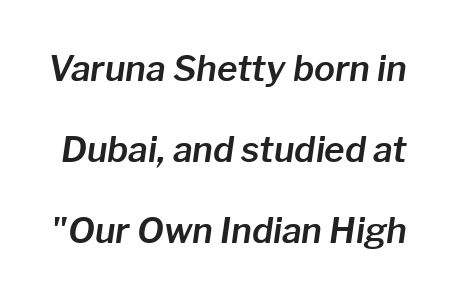
{"italic": "yes", "lean": "right", "slant_degrees": 8, "width": "normal", "stroke_contrast": "low", "x_height": "medium", "monospaced": "no", "underline": "no", "line_spacing": "loose", "line_spacing_ratio": 2.32, "letter_spacing": "normal", "letter_spacing_em": 0.0, "glyph_px": 35}
